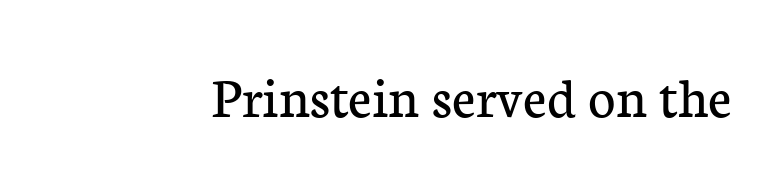
Nope, not italic — everything's standing straight. A typesetter would call this proportional, since set widths differ per character. Little horizontal feet cap the strokes, marking this as serif type. Honestly, there is no underline to notice here at all.
